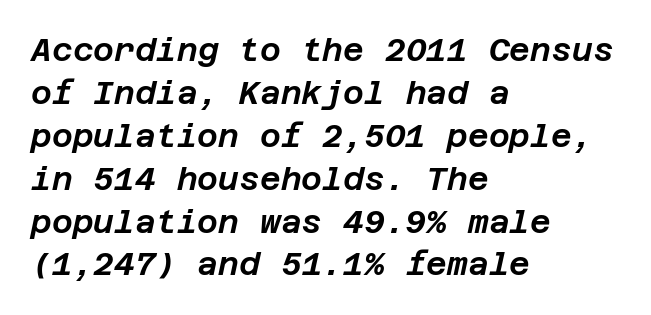
The image shows 32 px text type, italic (leaning right); set left-aligned, normal line spacing (1.34x), normal letter spacing, not underlined; low stroke contrast and a large x-height.
